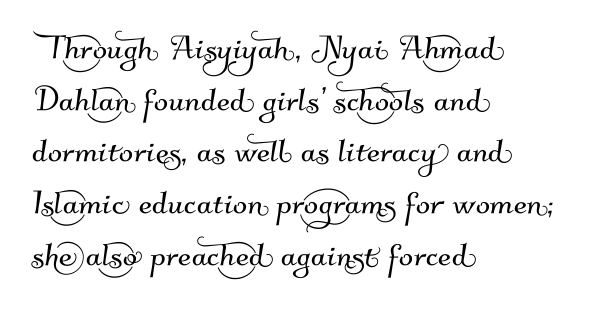
{"serif": "no", "width": "normal", "stroke_contrast": "medium", "x_height": "small", "monospaced": "no", "underline": "no", "align": "left", "line_spacing_ratio": 1.23, "letter_spacing": "normal", "letter_spacing_em": 0.0, "glyph_px": 42}
